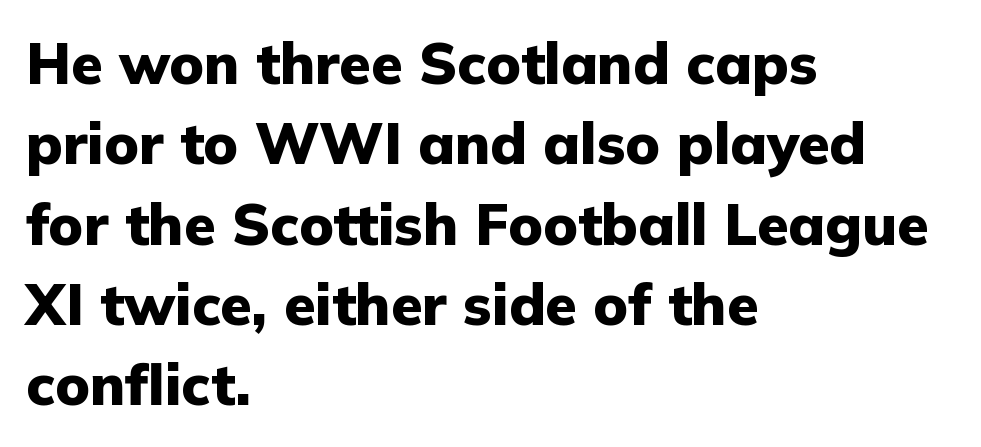
{"serif": "no", "italic": "no", "bold": "yes", "weight": "heavy", "width": "normal", "stroke_contrast": "low", "x_height": "medium", "monospaced": "no", "underline": "no", "align": "left", "line_spacing": "normal", "line_spacing_ratio": 1.41, "letter_spacing": "normal", "letter_spacing_em": 0.0, "glyph_px": 57}
